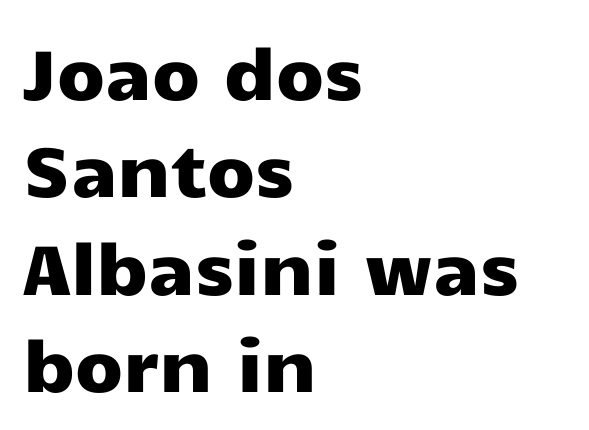
{"serif": "no", "italic": "no", "width": "wide", "stroke_contrast": "low", "x_height": "medium", "monospaced": "no", "underline": "no", "align": "left", "line_spacing": "normal", "line_spacing_ratio": 1.39, "letter_spacing": "normal", "letter_spacing_em": 0.0, "glyph_px": 70}
